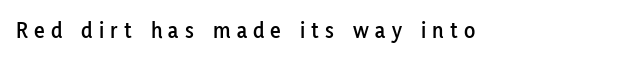
{"italic": "no", "underline": "no", "letter_spacing": "wide", "letter_spacing_em": 0.27, "glyph_px": 23}
